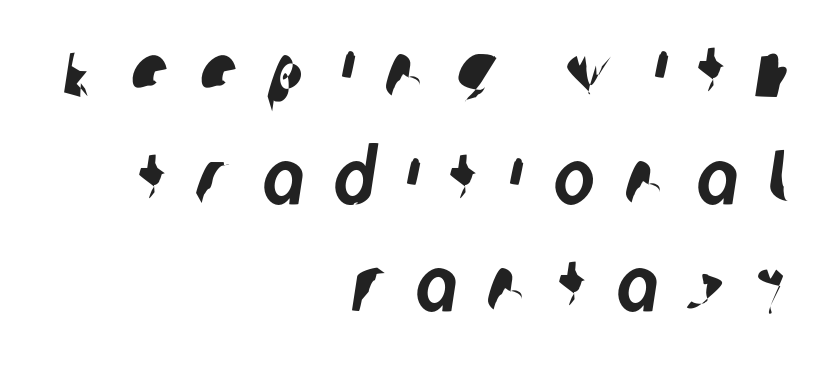
{"serif": "no", "width": "condensed", "stroke_contrast": "low", "x_height": "large", "monospaced": "no", "underline": "no", "align": "right", "line_spacing": "normal", "line_spacing_ratio": 1.39, "letter_spacing": "wide", "letter_spacing_em": 0.4, "glyph_px": 77}
